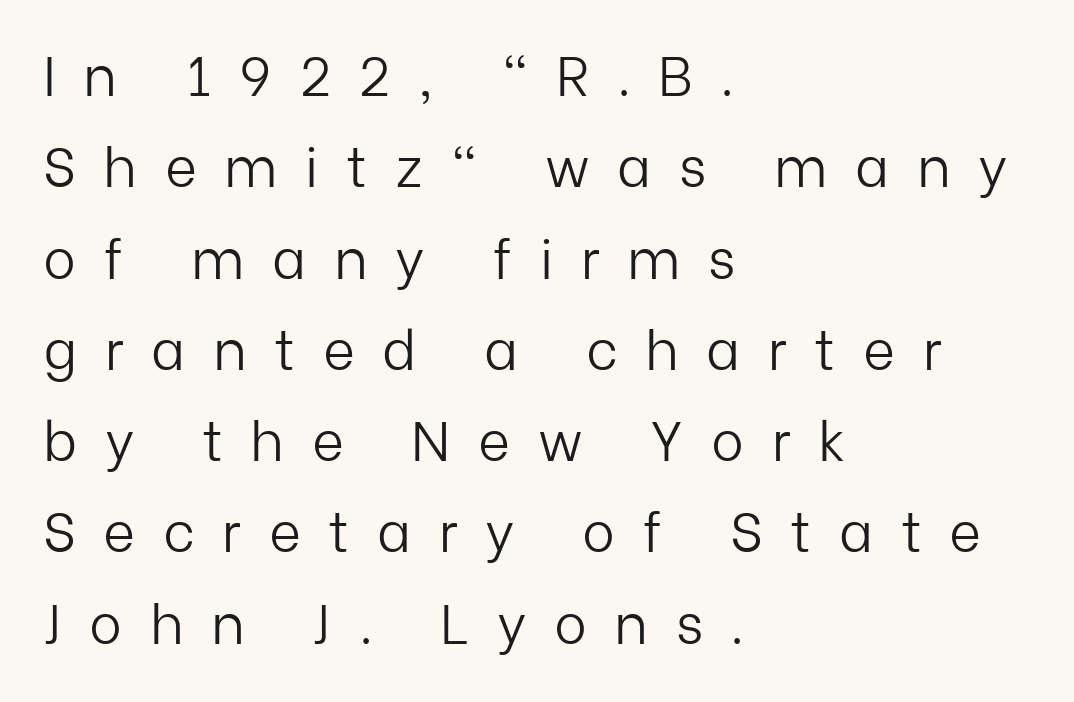
{"serif": "no", "italic": "no", "bold": "no", "weight": "light", "width": "normal", "stroke_contrast": "low", "x_height": "medium", "monospaced": "no", "underline": "no", "align": "left", "line_spacing": "normal", "line_spacing_ratio": 1.66, "letter_spacing": "wide", "letter_spacing_em": 0.5, "glyph_px": 55}
